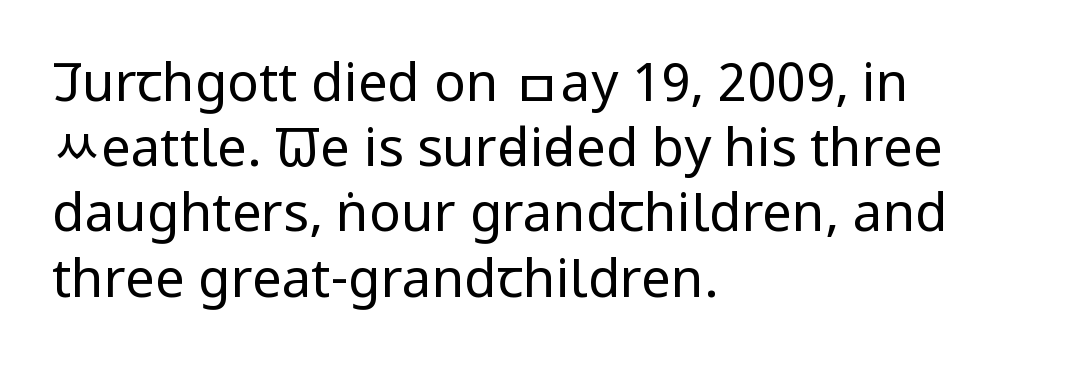
The image shows 53 px regular-weight, condensed sans-serif type, upright; set left-aligned, line spacing 1.23x, normal letter spacing, not underlined; low stroke contrast and a large x-height.
